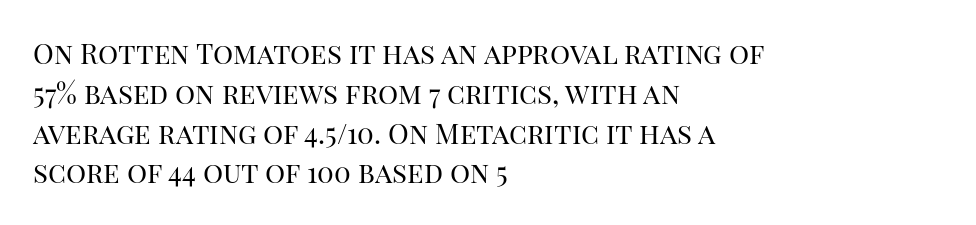
The image shows 28 px regular-weight serif type, upright; set left-aligned, normal line spacing (1.42x), normal letter spacing, not underlined; high stroke contrast and a large x-height.
